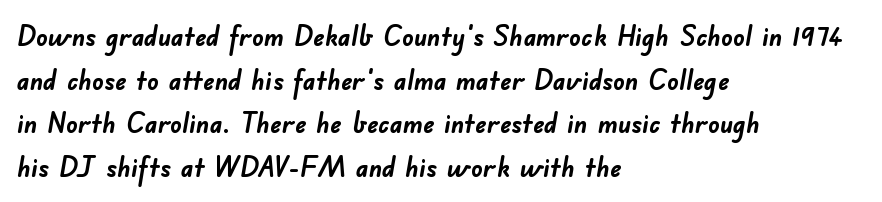
Q: Is the text bold? A: Yes.
Q: Is the typeface a serif or a sans-serif typeface? A: Sans-serif.
Q: Is the text underlined? A: No.
Q: How is the paragraph aligned? A: Left-aligned.
Q: Is the spacing between letters normal or unusually wide? A: Normal.
Q: Is the spacing between lines tight, normal or loose? A: Normal.
Q: Width (condensed, normal, or wide)? A: Normal.
Q: Stroke contrast? A: Low.
Q: x-height? A: Small.
Q: Monospaced? A: No.
